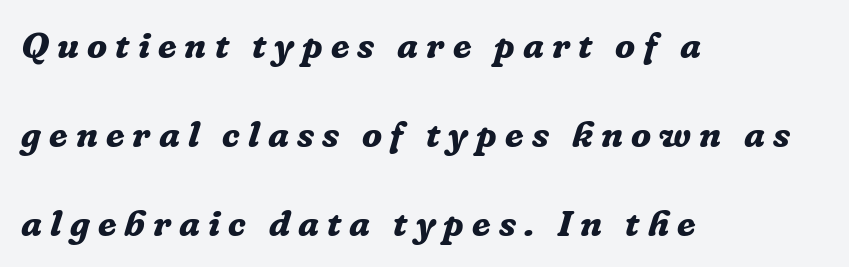
The image shows 37 px bold serif type, italic (leaning right); set left-aligned, loose line spacing (2.4x), unusually wide letter spacing (+0.22 em), not underlined; low stroke contrast and a medium x-height.
